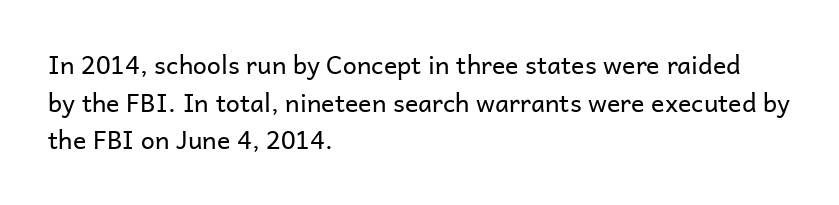
The face used here is rendered with its standard letterfit. Just letters on the line, the space beneath them empty. Caption: face not bold, strokes unweighted. Line spacing here is normal.
